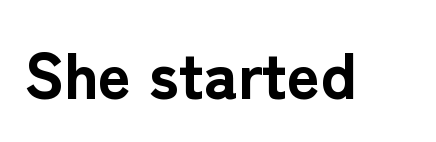
{"serif": "no", "italic": "no", "bold": "yes", "weight": "bold", "width": "normal", "stroke_contrast": "low", "x_height": "medium", "monospaced": "no", "underline": "no", "letter_spacing": "normal", "letter_spacing_em": 0.0, "glyph_px": 64}
